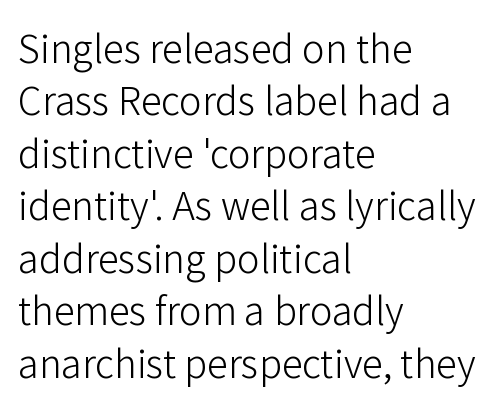
The image shows 38 px light sans-serif type, upright; set left-aligned, normal line spacing (1.38x), normal letter spacing, not underlined; low stroke contrast and a medium x-height.
